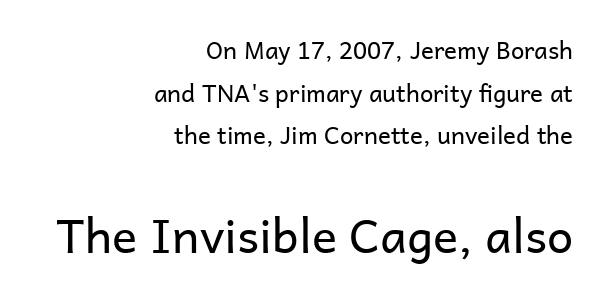
A roman cut, with each character standing at attention. The passage shown is typeset with a sans-serif family. Observe the ordinary spacing: letters are neighbours, not strangers. Short and long lines alike share a common ending point at right. No word sits above an underline. Varying glyph widths throughout — classic text-font behaviour.
